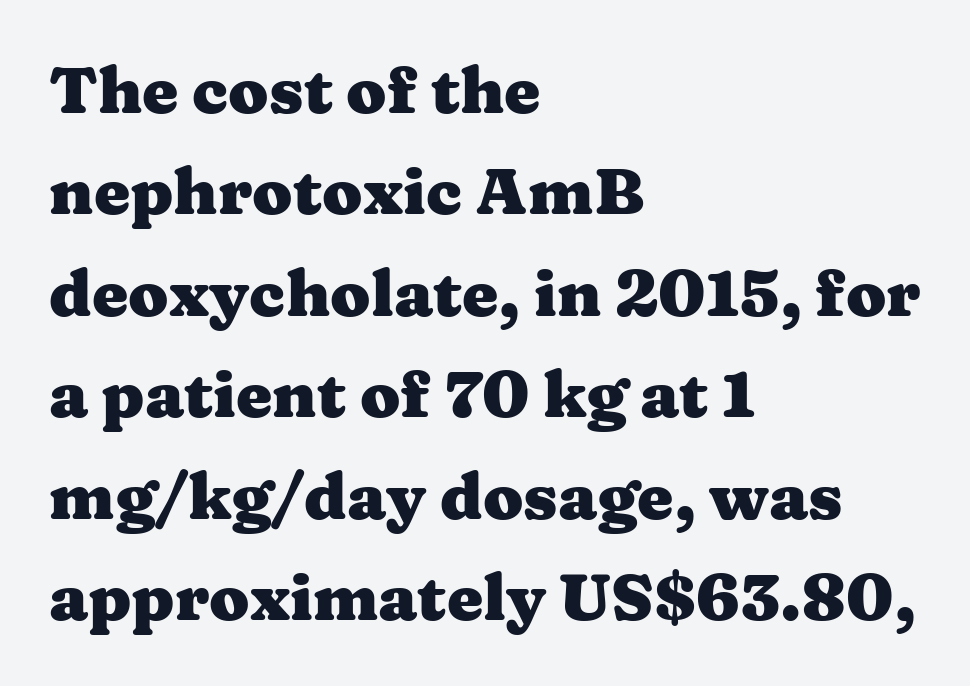
Short and long lines alike share a common starting point at left. When letters stand straight like this, we call the style roman or upright. Honestly, there is no underline to notice here at all. The designer went with a serif here, giving each stem small feet. Heavy, bold letterforms.
